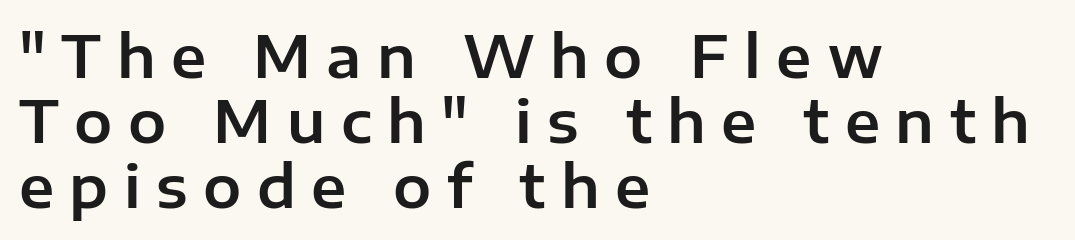
Q: Is the text italic (slanted)? A: No, it is upright.
Q: Is the typeface a serif or a sans-serif typeface? A: Sans-serif.
Q: Is the text underlined? A: No.
Q: How is the paragraph aligned? A: Left-aligned.
Q: Is the spacing between letters normal or unusually wide? A: Unusually wide.
Q: Is the spacing between lines tight, normal or loose? A: Tight.
Q: Width (condensed, normal, or wide)? A: Normal.
Q: Stroke contrast? A: Low.
Q: x-height? A: Medium.
Q: Monospaced? A: No.
